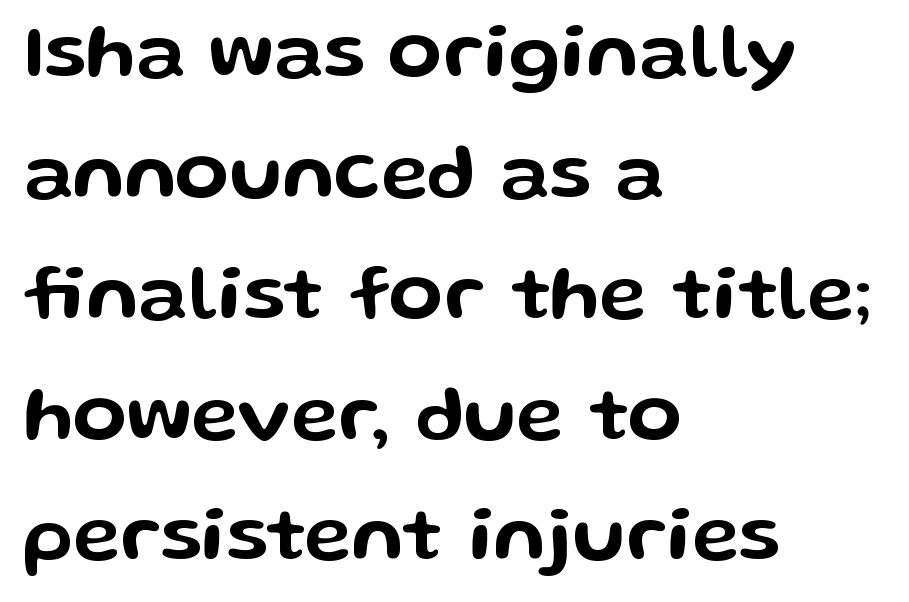
{"serif": "no", "italic": "no", "width": "wide", "stroke_contrast": "low", "x_height": "medium", "monospaced": "no", "underline": "no", "align": "left", "line_spacing": "normal", "line_spacing_ratio": 1.53, "letter_spacing": "normal", "letter_spacing_em": 0.0, "glyph_px": 79}
